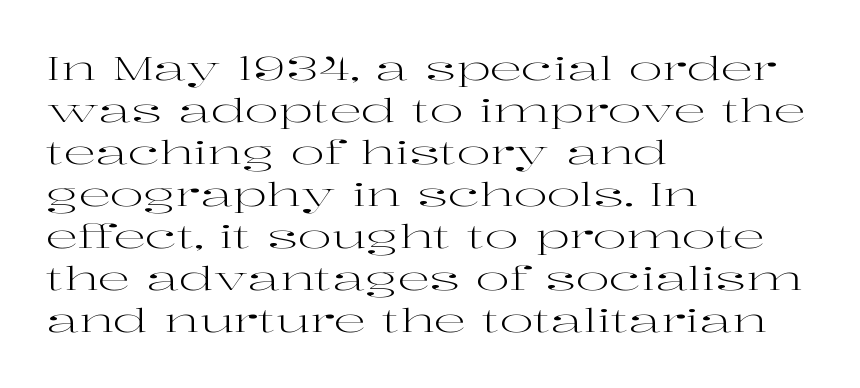
The weight tops out at a normal text grade. The font family rendered here belongs to the serif group. Short and long lines alike share a common starting point at left. Beneath every word, the page is bare. This sample keeps an unexceptional amount of space between lines. Notice how the stems are strictly vertical — no italics here.
